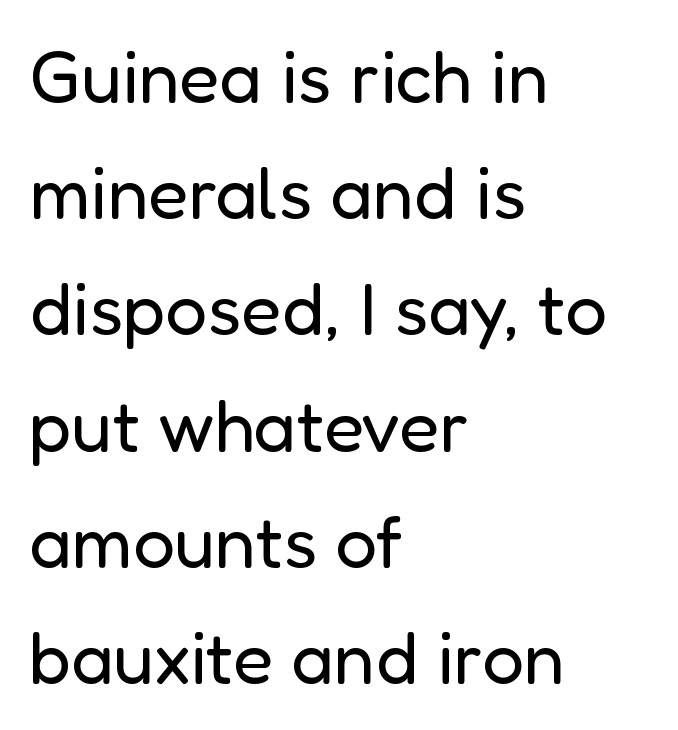
Q: Is the text bold? A: No.
Q: Is the text italic (slanted)? A: No, it is upright.
Q: Is the typeface a serif or a sans-serif typeface? A: Sans-serif.
Q: Is the text underlined? A: No.
Q: How is the paragraph aligned? A: Left-aligned.
Q: Is the spacing between letters normal or unusually wide? A: Normal.
Q: Is the spacing between lines tight, normal or loose? A: Normal.
Q: Width (condensed, normal, or wide)? A: Normal.
Q: Stroke contrast? A: Low.
Q: x-height? A: Medium.
Q: Monospaced? A: No.
